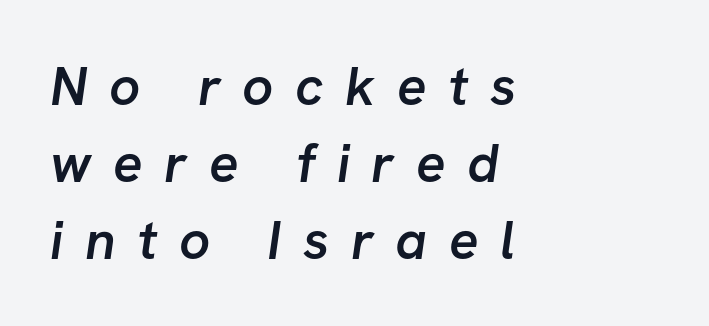
The image shows 55 px semibold sans-serif type; set left-aligned, normal line spacing (1.4x), unusually wide letter spacing (+0.39 em), not underlined; low stroke contrast and a medium x-height.
